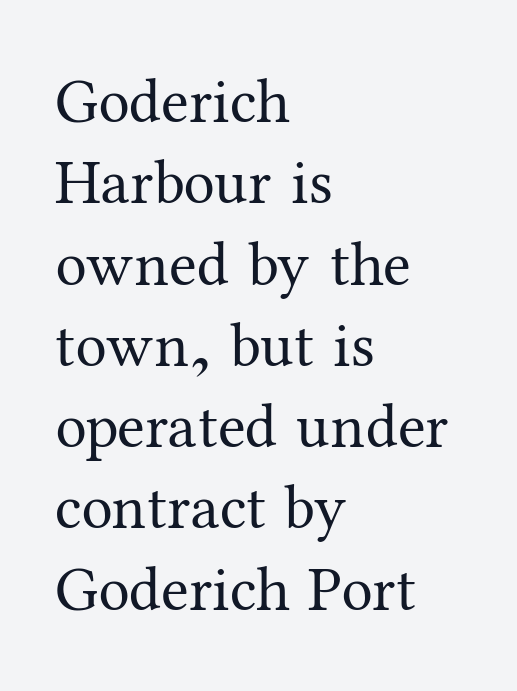
The image shows 63 px regular-weight serif type, upright; set left-aligned, normal line spacing (1.29x), normal letter spacing, not underlined; medium stroke contrast and a medium x-height.
